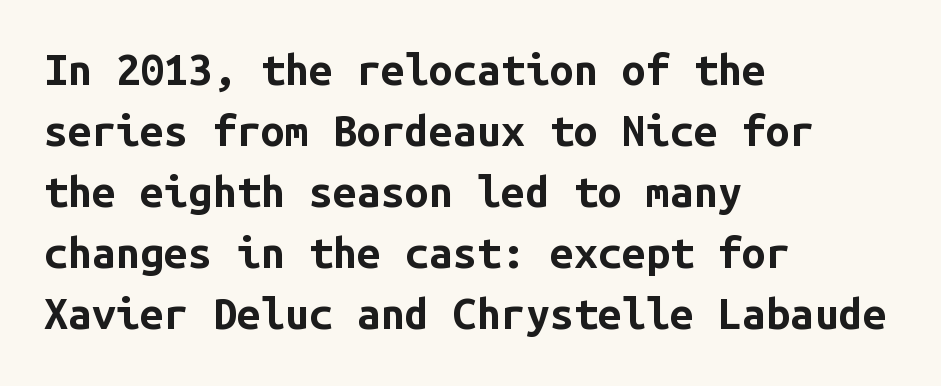
The image shows 43 px bold sans-serif type, upright, monospaced; set left-aligned, normal line spacing (1.42x), normal letter spacing, not underlined; low stroke contrast and a medium x-height.
